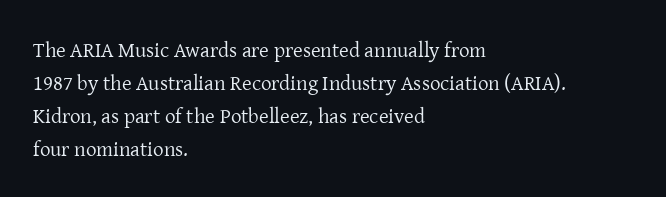
No italicization has been applied; the sample stays upright. This rendering features lettering with no underline. Summary of weight: not heavy and not bold. The typesetter chose a ragged-right arrangement here. The vertical gap from one line to the next is medium.
